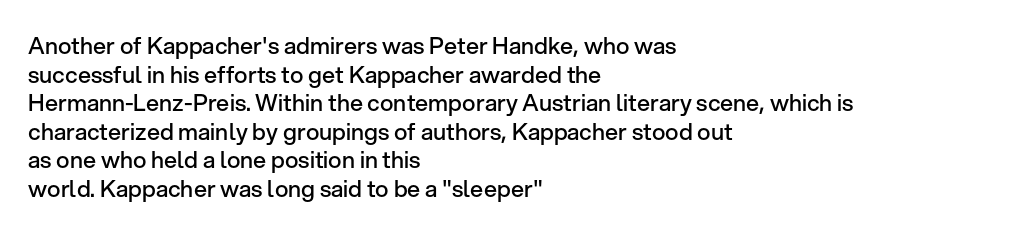
The image shows 23 px text type, upright; set left-aligned, line spacing 1.24x, normal letter spacing, not underlined.
